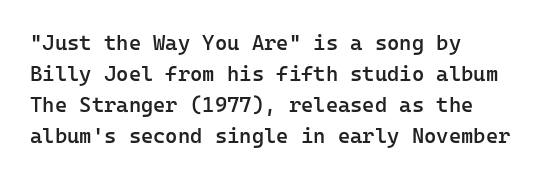
Observe the ordinary spacing: letters are neighbours, not strangers. Which margin do the lines hug? The left one — the right edge is uneven. Compared with typical paragraphs, the rows here are spaced about the same. Notice how the stems are strictly vertical — no italics here. Compared with an ordinary text face, these strokes are moderately heavier — a semibold. Clear beneath every line of the passage.
